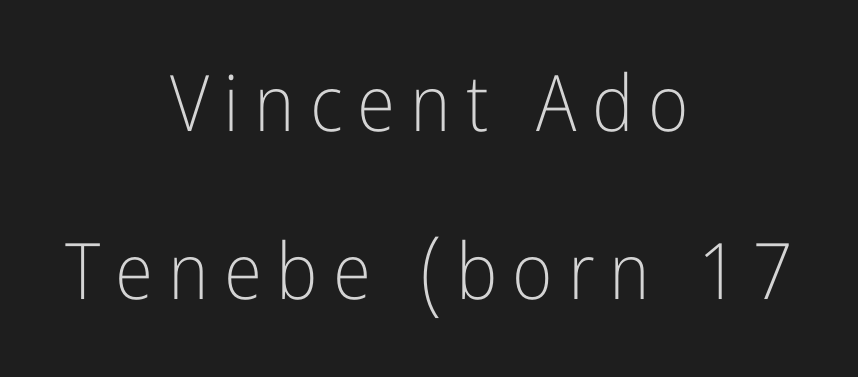
{"serif": "no", "italic": "no", "bold": "no", "weight": "light", "width": "condensed", "stroke_contrast": "low", "x_height": "medium", "monospaced": "no", "underline": "no", "align": "center", "line_spacing": "loose", "line_spacing_ratio": 2.15, "glyph_px": 78}
